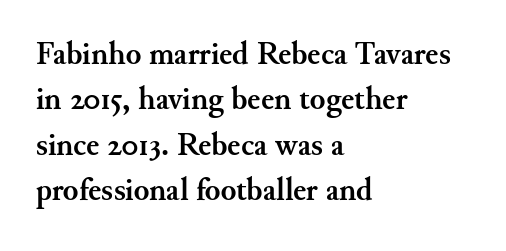
{"serif": "yes", "italic": "no", "bold": "yes", "weight": "semibold", "width": "normal", "stroke_contrast": "medium", "x_height": "small", "monospaced": "no", "underline": "no", "align": "left", "line_spacing": "normal", "line_spacing_ratio": 1.42, "letter_spacing": "normal", "letter_spacing_em": 0.0, "glyph_px": 32}
